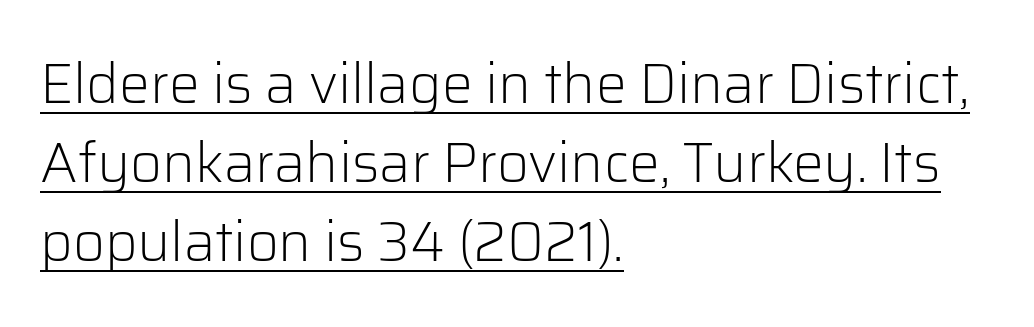
The image shows 55 px light sans-serif type, upright; set left-aligned, normal line spacing (1.44x), normal letter spacing, underlined; low stroke contrast and a medium x-height.
